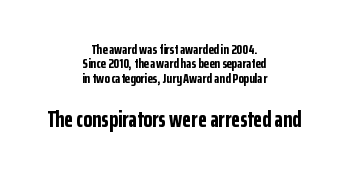
Q: Is the text bold? A: Yes.
Q: Is the text italic (slanted)? A: No, it is upright.
Q: Is the text underlined? A: No.
Q: How is the paragraph aligned? A: Centered.
Q: Is the spacing between letters normal or unusually wide? A: Normal.
Q: Is the spacing between lines tight, normal or loose? A: Tight.
Q: Which block of text is set in a larger size, the first (top) or the second (bottom)? A: The second (bottom) one.
